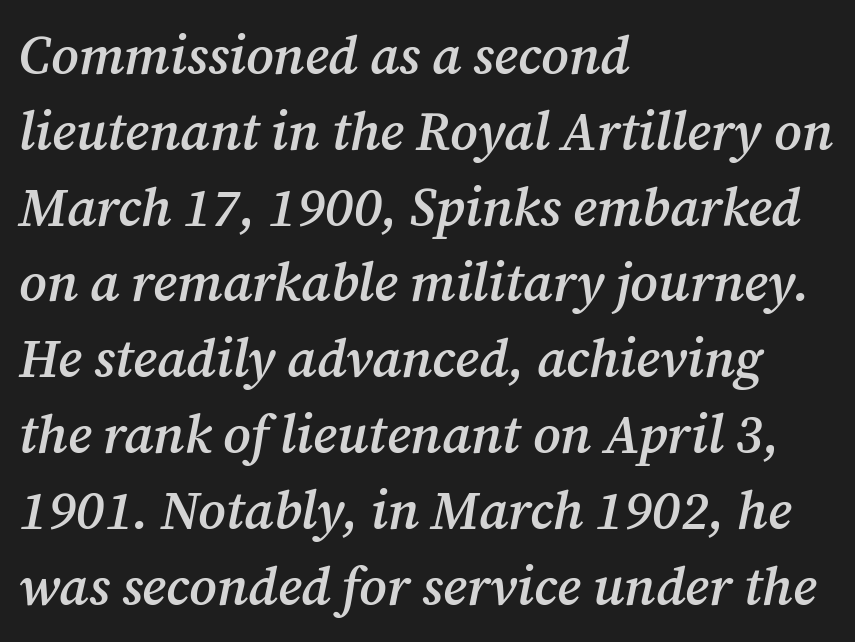
{"serif": "yes", "italic": "yes", "lean": "right", "slant_degrees": 12, "bold": "semi", "weight": "semibold", "width": "normal", "stroke_contrast": "medium", "x_height": "medium", "monospaced": "no", "underline": "no", "align": "left", "line_spacing": "normal", "line_spacing_ratio": 1.43, "letter_spacing": "normal", "letter_spacing_em": 0.0, "glyph_px": 53}
